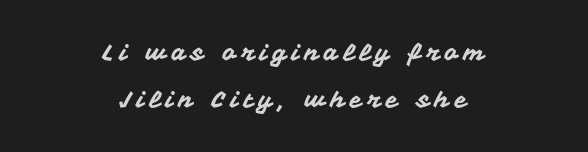
{"underline": "no", "align": "center", "line_spacing": "loose", "line_spacing_ratio": 2.03, "letter_spacing": "wide", "letter_spacing_em": 0.22, "glyph_px": 23}
